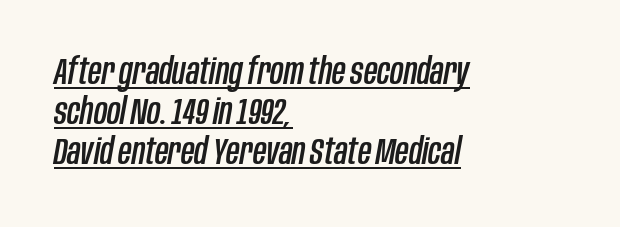
The image shows 37 px condensed type, italic (leaning right); set left-aligned, tight line spacing (1.08x), normal letter spacing, underlined; low stroke contrast and a large x-height.
